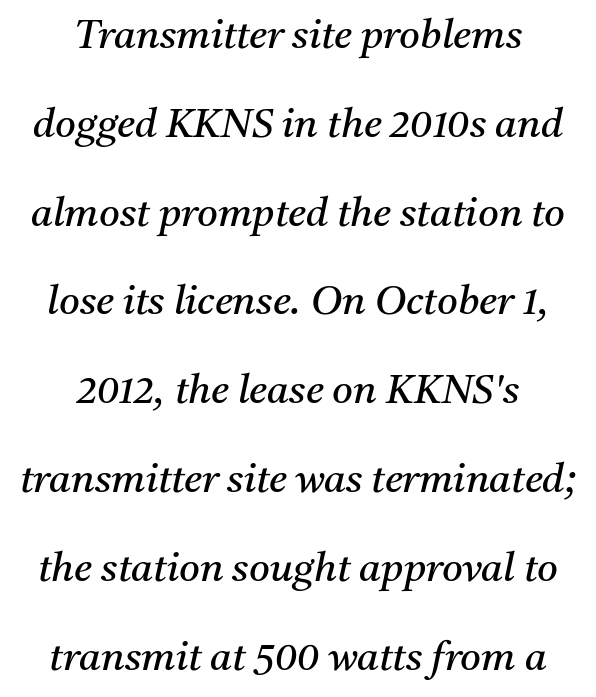
{"serif": "yes", "italic": "yes", "lean": "right", "slant_degrees": 11, "bold": "no", "weight": "regular", "width": "normal", "stroke_contrast": "medium", "x_height": "medium", "monospaced": "no", "underline": "no", "align": "center", "line_spacing": "loose", "line_spacing_ratio": 2.22, "letter_spacing": "normal", "letter_spacing_em": 0.0, "glyph_px": 40}
